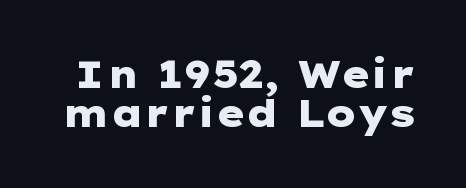
{"serif": "no", "italic": "no", "bold": "yes", "weight": "heavy", "width": "wide", "stroke_contrast": "low", "x_height": "medium", "underline": "no", "line_spacing": "tight", "line_spacing_ratio": 1.03, "letter_spacing": "normal", "letter_spacing_em": 0.0, "glyph_px": 38}
